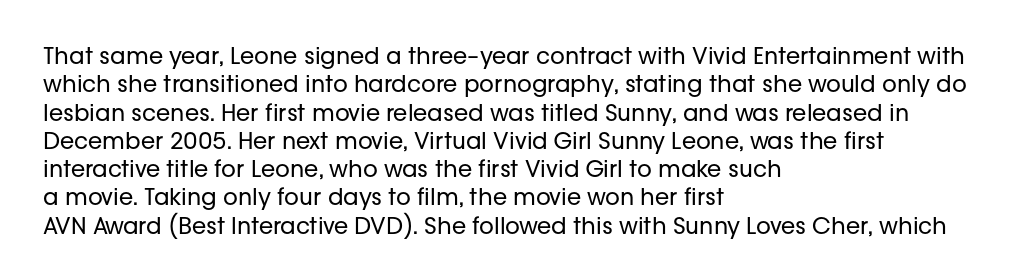
Q: Is the text bold? A: No.
Q: Is the text italic (slanted)? A: No, it is upright.
Q: Is the text underlined? A: No.
Q: How is the paragraph aligned? A: Left-aligned.
Q: Is the spacing between letters normal or unusually wide? A: Normal.
